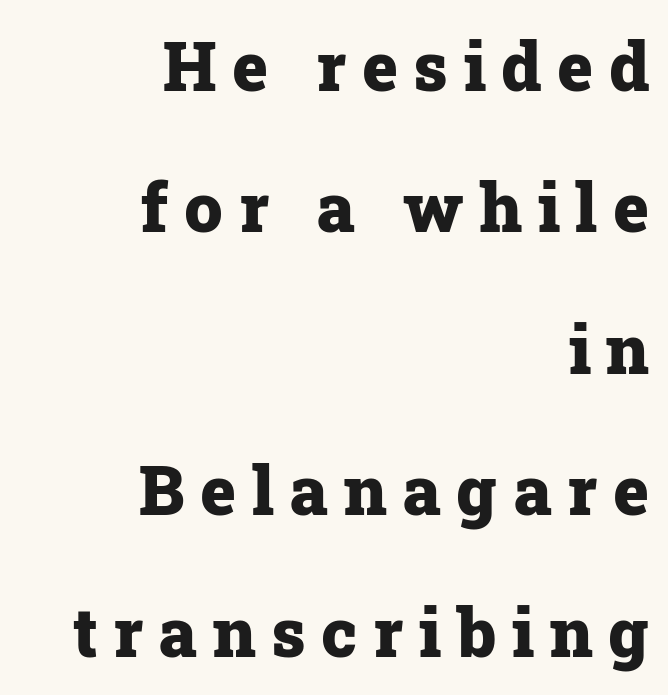
{"serif": "yes", "italic": "no", "bold": "yes", "weight": "heavy", "width": "normal", "stroke_contrast": "low", "x_height": "medium", "monospaced": "no", "underline": "no", "align": "right", "line_spacing": "loose", "line_spacing_ratio": 2.08, "letter_spacing": "wide", "letter_spacing_em": 0.23, "glyph_px": 68}
